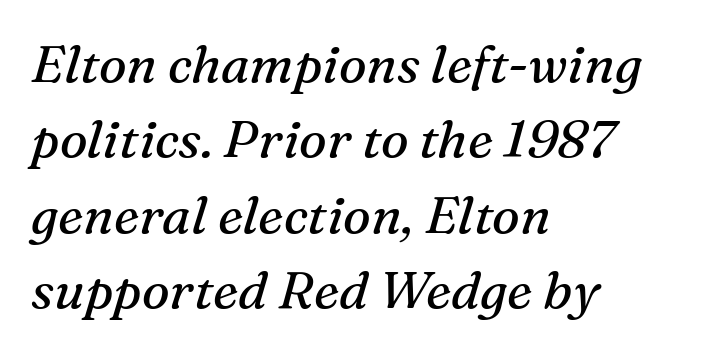
The image shows 52 px regular-weight serif type, italic (leaning right); set left-aligned, normal line spacing (1.45x), normal letter spacing, not underlined; medium stroke contrast and a medium x-height.
